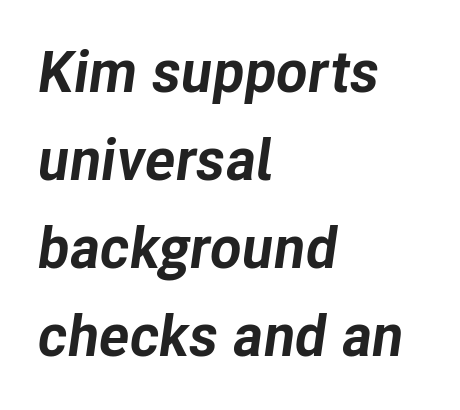
{"italic": "yes", "lean": "right", "slant_degrees": 8, "bold": "yes", "weight": "bold", "width": "normal", "stroke_contrast": "low", "x_height": "medium", "monospaced": "no", "underline": "no", "align": "left", "line_spacing": "normal", "line_spacing_ratio": 1.52, "letter_spacing": "normal", "letter_spacing_em": 0.0, "glyph_px": 58}
